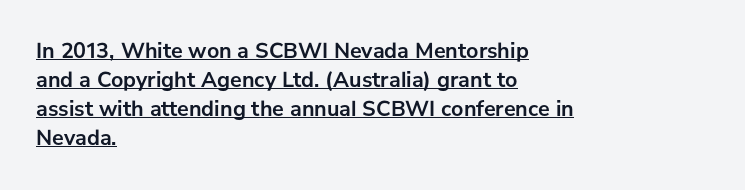
{"italic": "no", "bold": "yes", "underline": "yes", "align": "left", "line_spacing": "normal", "line_spacing_ratio": 1.32, "letter_spacing": "normal", "letter_spacing_em": 0.0, "glyph_px": 22}
